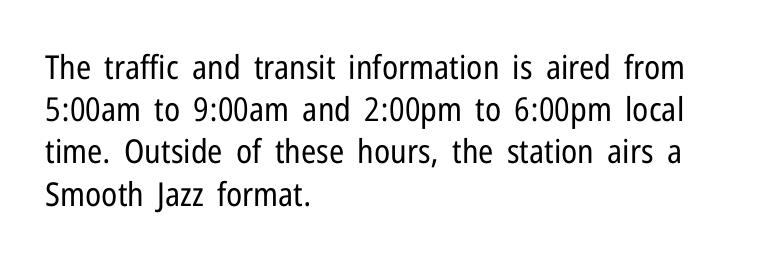
{"serif": "no", "italic": "no", "bold": "no", "weight": "regular", "width": "condensed", "stroke_contrast": "low", "x_height": "medium", "monospaced": "no", "underline": "no", "align": "left", "line_spacing": "normal", "line_spacing_ratio": 1.28, "letter_spacing": "normal", "letter_spacing_em": 0.0, "glyph_px": 33}
